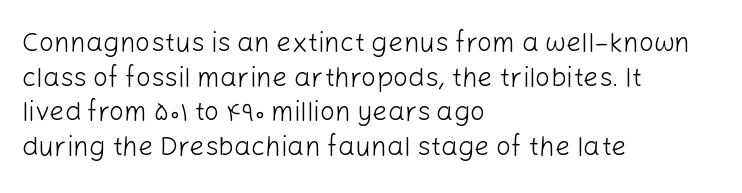
{"italic": "no", "bold": "no", "underline": "no", "align": "left", "line_spacing": "normal", "line_spacing_ratio": 1.28, "letter_spacing": "normal", "letter_spacing_em": 0.0, "glyph_px": 27}
